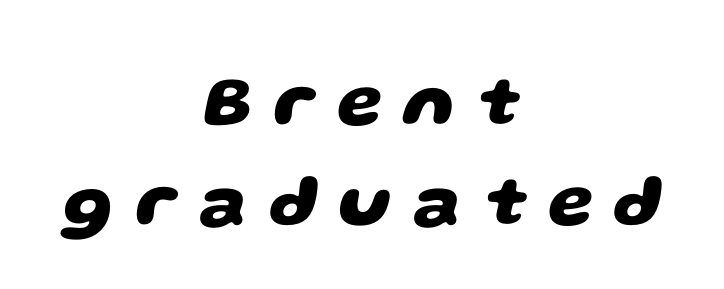
Q: Is the text bold? A: Yes.
Q: Is the typeface a serif or a sans-serif typeface? A: Sans-serif.
Q: Is the text underlined? A: No.
Q: How is the paragraph aligned? A: Centered.
Q: Is the spacing between letters normal or unusually wide? A: Unusually wide.
Q: Is the spacing between lines tight, normal or loose? A: Normal.
Q: Width (condensed, normal, or wide)? A: Wide.
Q: Stroke contrast? A: Low.
Q: x-height? A: Large.
Q: Monospaced? A: No.
